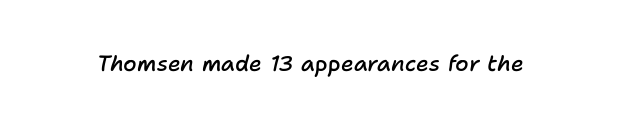
Q: Is the text bold? A: Semi-bold.
Q: Is the text italic (slanted)? A: Yes, it leans right by about 11 degrees.
Q: Is the text underlined? A: No.
Q: Is the spacing between letters normal or unusually wide? A: Normal.
